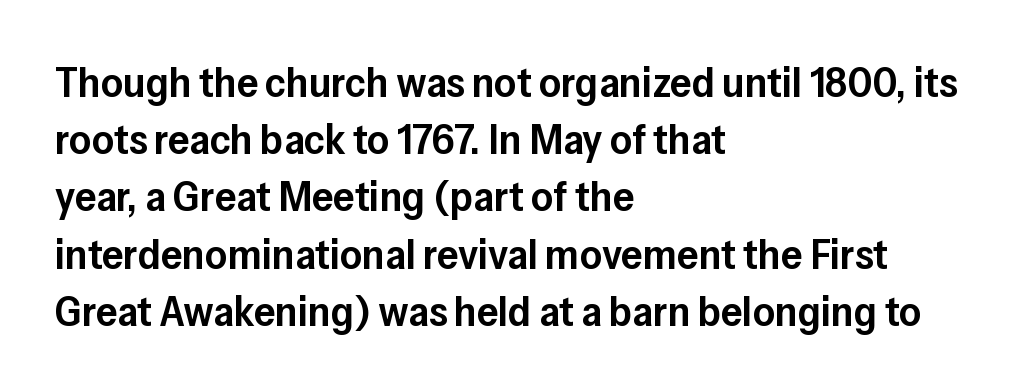
{"serif": "no", "italic": "no", "bold": "semi", "weight": "semibold", "width": "normal", "stroke_contrast": "low", "x_height": "medium", "monospaced": "no", "underline": "no", "align": "left", "line_spacing": "normal", "line_spacing_ratio": 1.33, "letter_spacing": "normal", "letter_spacing_em": 0.0, "glyph_px": 43}
